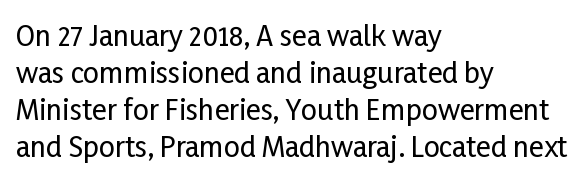
The image shows 28 px condensed sans-serif type, upright; set left-aligned, normal line spacing (1.32x), normal letter spacing, not underlined; low stroke contrast and a medium x-height.
